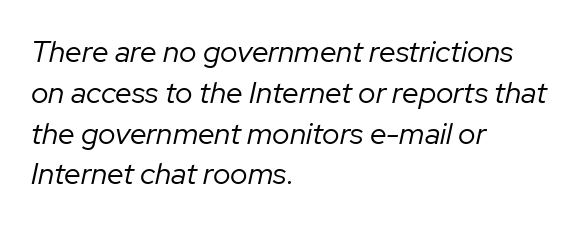
Tracking here is standard; glyphs follow each other at the usual distance. Regarding leading, the lines here are spaced in the standard way. These lines are set flush left with a ragged right edge. Note the varied advance widths — an 'i' is clearly narrower than an 'm'. Glance below the letters and you will spot only blank space.
